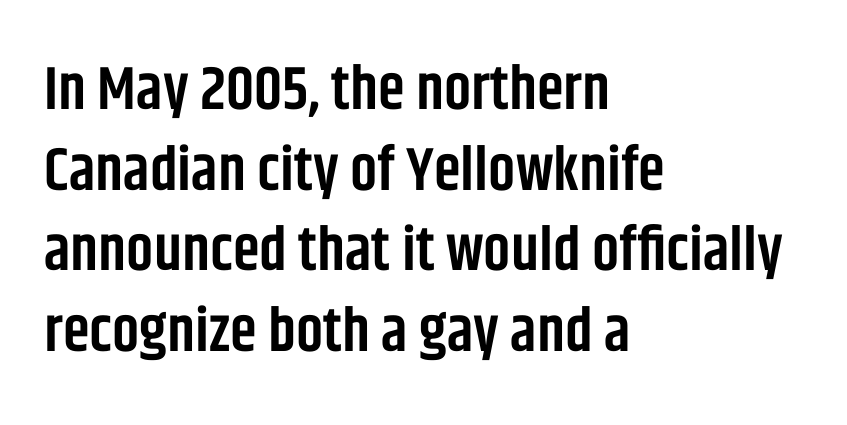
The image shows 61 px semibold, condensed sans-serif type, upright; set left-aligned, normal line spacing (1.32x), normal letter spacing, not underlined; low stroke contrast and a large x-height.
